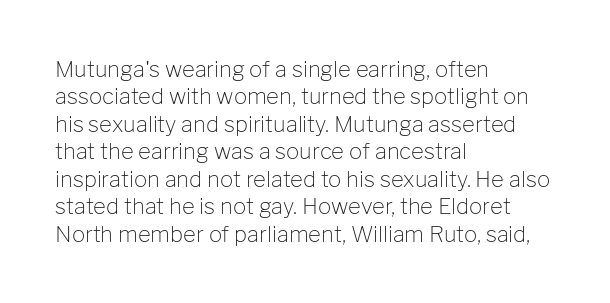
The image shows 22 px text type, upright; set left-aligned, normal line spacing (1.25x), normal letter spacing, not underlined.
